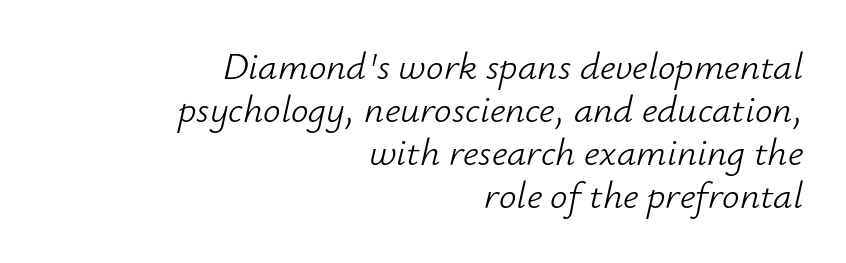
The image shows 39 px light type, italic (leaning right); set right-aligned, tight line spacing (1.1x), normal letter spacing, not underlined; low stroke contrast and a small x-height.
